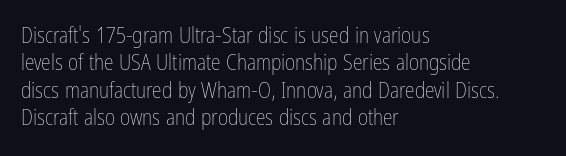
Q: Is the text bold? A: No.
Q: Is the text italic (slanted)? A: No, it is upright.
Q: Is the text underlined? A: No.
Q: How is the paragraph aligned? A: Left-aligned.
Q: Is the spacing between letters normal or unusually wide? A: Normal.
Q: Is the spacing between lines tight, normal or loose? A: Normal.
